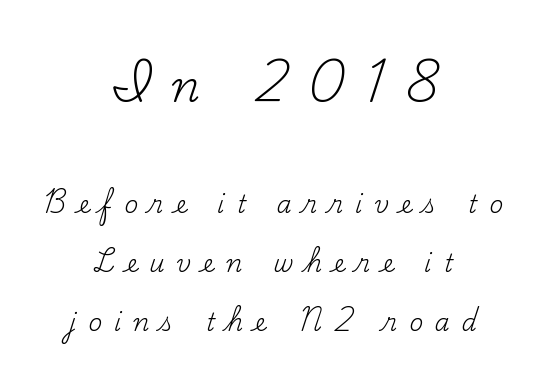
{"serif": "yes", "bold": "no", "weight": "regular", "width": "normal", "stroke_contrast": "medium", "x_height": "small", "monospaced": "no", "underline": "no", "align": "center", "line_spacing": "loose", "line_spacing_ratio": 2.46, "letter_spacing": "wide", "letter_spacing_em": 0.5, "larger_block": "first", "size_ratio": 1.75, "glyph_px": 42}
